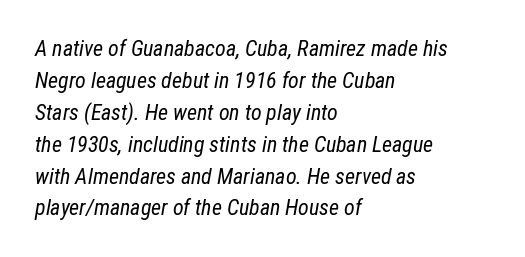
The image shows 22 px text type, italic (leaning right); set left-aligned, normal line spacing (1.45x), normal letter spacing, not underlined.
